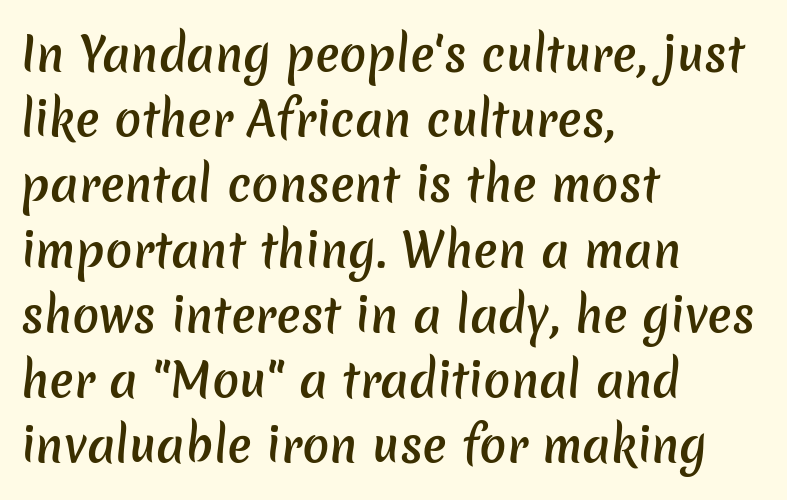
{"serif": "no", "bold": "semi", "weight": "semibold", "width": "normal", "stroke_contrast": "low", "x_height": "medium", "monospaced": "no", "underline": "no", "align": "left", "line_spacing": "normal", "line_spacing_ratio": 1.45, "letter_spacing": "normal", "letter_spacing_em": 0.0, "glyph_px": 45}
